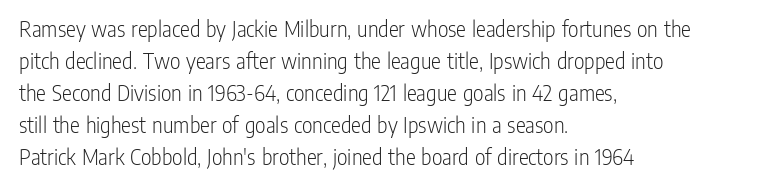
{"italic": "no", "bold": "no", "underline": "no", "align": "left", "line_spacing": "normal", "line_spacing_ratio": 1.39, "letter_spacing": "normal", "letter_spacing_em": 0.0, "glyph_px": 23}
